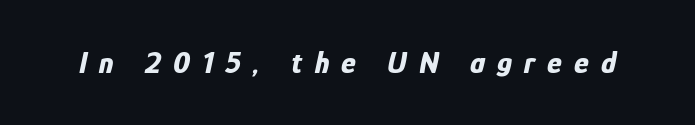
Q: Is the text bold? A: Yes.
Q: Is the text italic (slanted)? A: Yes, it leans right by about 12 degrees.
Q: Is the text underlined? A: No.
Q: Is the spacing between letters normal or unusually wide? A: Unusually wide.
Q: Width (condensed, normal, or wide)? A: Condensed.
Q: Stroke contrast? A: Low.
Q: x-height? A: Medium.
Q: Monospaced? A: No.
